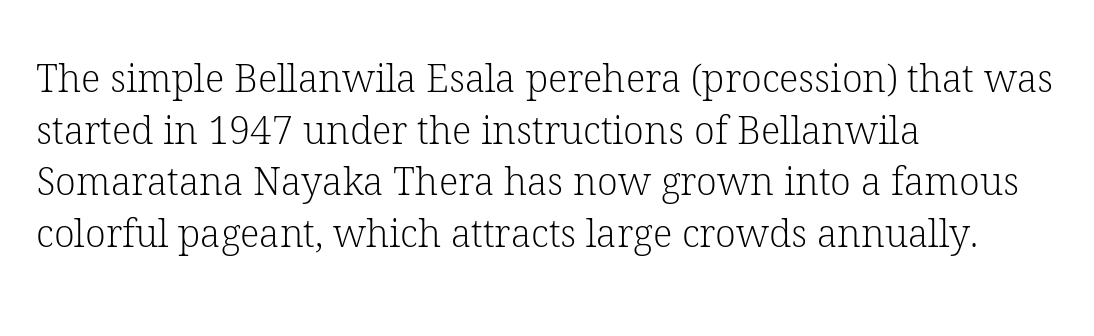
The rows are spaced the way most documents space them. Varying glyph widths throughout — classic text-font behaviour. Serifs: yes, visible at the terminals of the letterforms. Ordinary non-slanted type is in use. Heaviness? Minimal to ordinary, like unemphasized prose.
